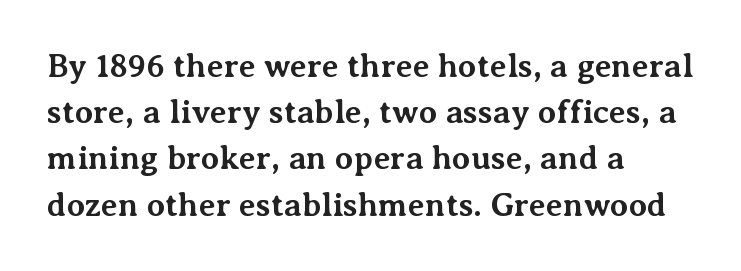
Q: Is the text bold? A: Yes.
Q: Is the text italic (slanted)? A: No, it is upright.
Q: Is the typeface a serif or a sans-serif typeface? A: Serif.
Q: Is the text underlined? A: No.
Q: How is the paragraph aligned? A: Left-aligned.
Q: Is the spacing between letters normal or unusually wide? A: Normal.
Q: Is the spacing between lines tight, normal or loose? A: Normal.
Q: Width (condensed, normal, or wide)? A: Normal.
Q: Stroke contrast? A: Medium.
Q: x-height? A: Medium.
Q: Monospaced? A: No.
